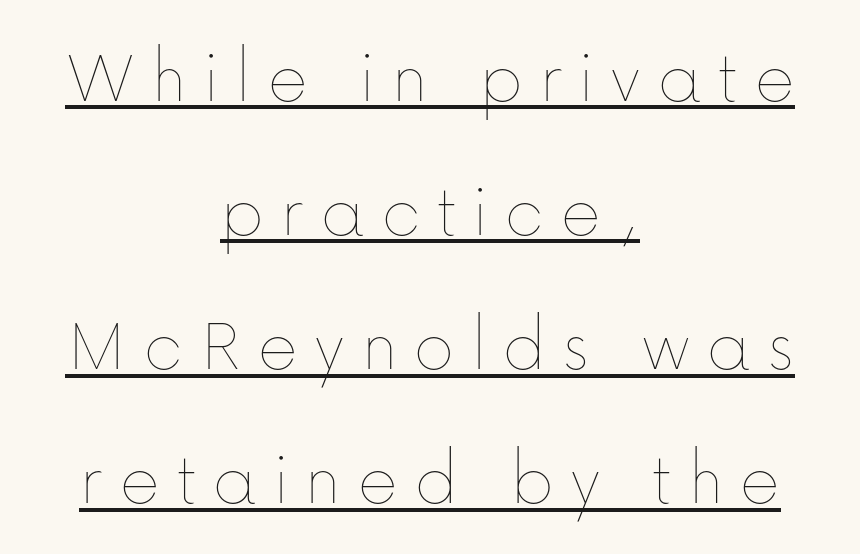
The image shows 78 px thin type, upright; set centered, line spacing 1.72x, unusually wide letter spacing (+0.2 em), underlined; low stroke contrast and a medium x-height.
